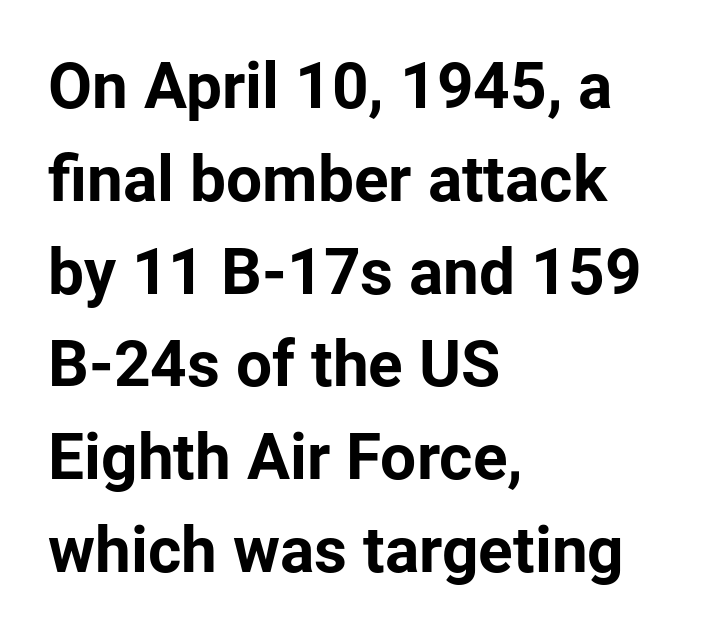
The image shows 64 px bold sans-serif type, upright; set left-aligned, normal line spacing (1.45x), normal letter spacing, not underlined; low stroke contrast and a medium x-height.
